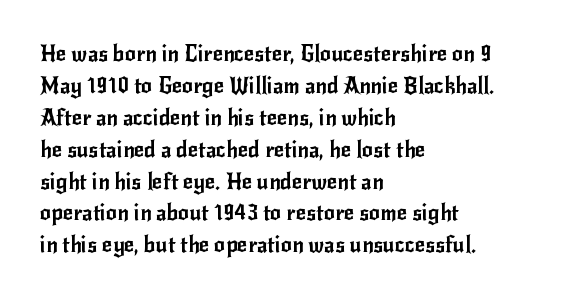
{"italic": "no", "underline": "no", "align": "left", "line_spacing": "normal", "line_spacing_ratio": 1.45, "letter_spacing": "normal", "letter_spacing_em": 0.0, "glyph_px": 22}
